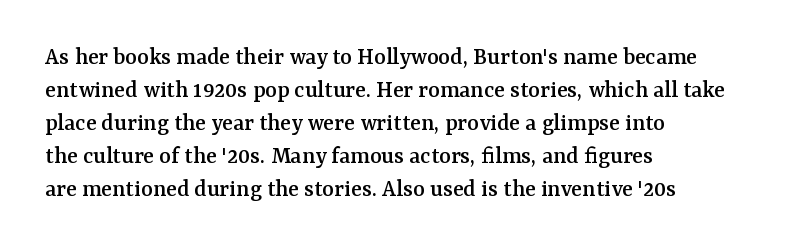
{"italic": "no", "underline": "no", "align": "left", "line_spacing": "normal", "line_spacing_ratio": 1.32, "letter_spacing": "normal", "letter_spacing_em": 0.0, "glyph_px": 25}
